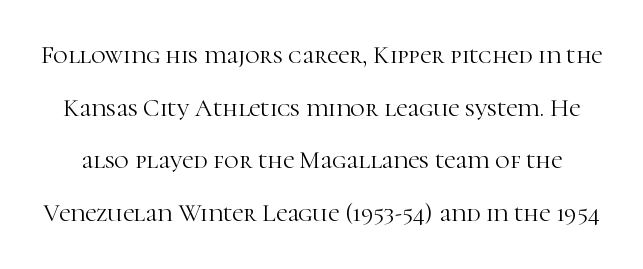
Q: Is the text bold? A: No.
Q: Is the text italic (slanted)? A: No, it is upright.
Q: Is the text underlined? A: No.
Q: Is the spacing between letters normal or unusually wide? A: Normal.
Q: Is the spacing between lines tight, normal or loose? A: Loose.
